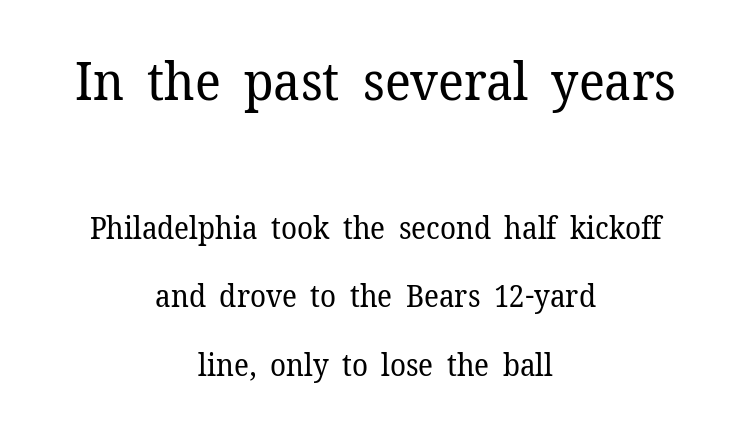
The image shows 52 px regular-weight serif type, upright; set centered, loose line spacing (2.29x), normal letter spacing, not underlined; the first (top) block is 1.73x larger; low stroke contrast and a medium x-height.
